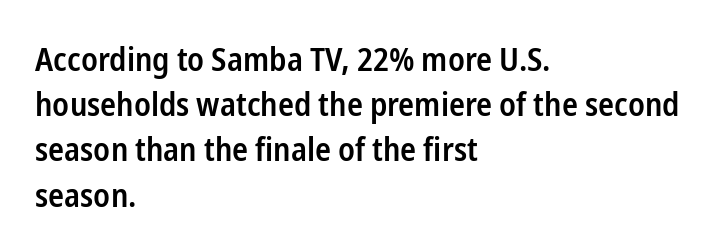
Quick note: not italic, upright. Weight check: semibold — heavier than regular, not quite bold. Line beginnings align vertically; line endings do not. Rule under the text: the space is simply empty. Compared with typical paragraphs, the rows here are spaced about the same. Think of a printed novel: that variable character pitch is what you see here.
